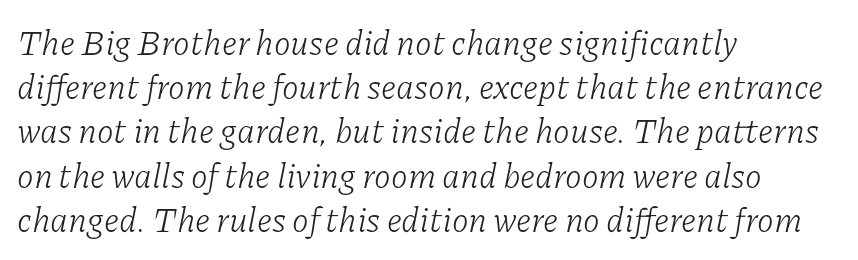
The image shows 34 px light serif type, italic (leaning right); set left-aligned, normal line spacing (1.3x), normal letter spacing, not underlined; low stroke contrast and a medium x-height.
